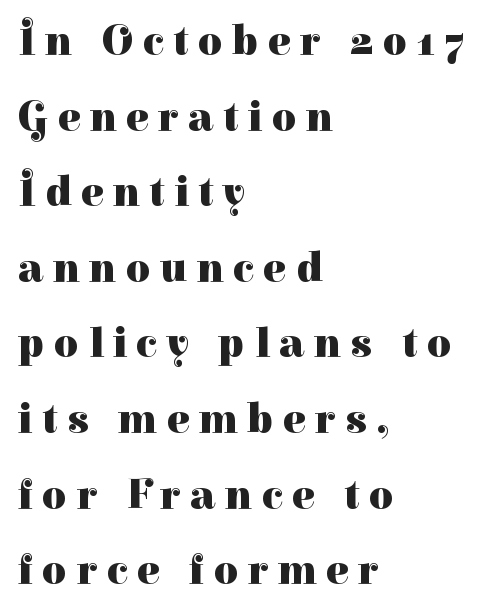
Q: Is the text bold? A: Yes.
Q: Is the text italic (slanted)? A: No, it is upright.
Q: Is the typeface a serif or a sans-serif typeface? A: Serif.
Q: Is the text underlined? A: No.
Q: How is the paragraph aligned? A: Left-aligned.
Q: Is the spacing between letters normal or unusually wide? A: Unusually wide.
Q: Width (condensed, normal, or wide)? A: Normal.
Q: Stroke contrast? A: High.
Q: x-height? A: Medium.
Q: Monospaced? A: No.
